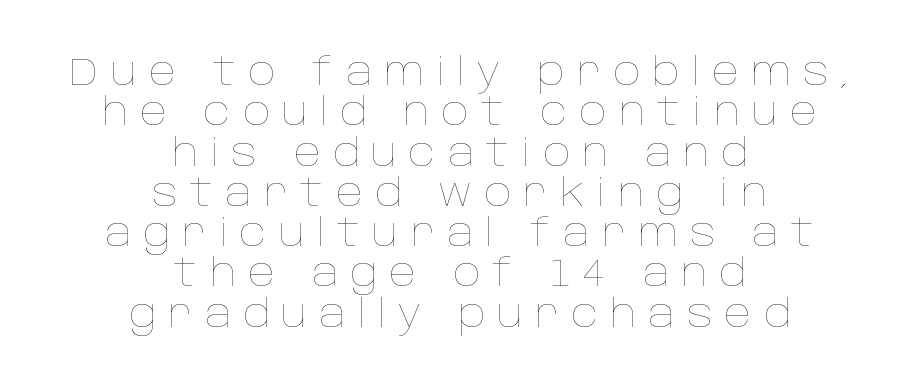
Q: Is the text bold? A: No.
Q: Is the text italic (slanted)? A: No, it is upright.
Q: Is the text underlined? A: No.
Q: How is the paragraph aligned? A: Centered.
Q: Is the spacing between letters normal or unusually wide? A: Unusually wide.
Q: Is the spacing between lines tight, normal or loose? A: Tight.
Q: Width (condensed, normal, or wide)? A: Normal.
Q: Stroke contrast? A: Low.
Q: x-height? A: Large.
Q: Monospaced? A: No.
